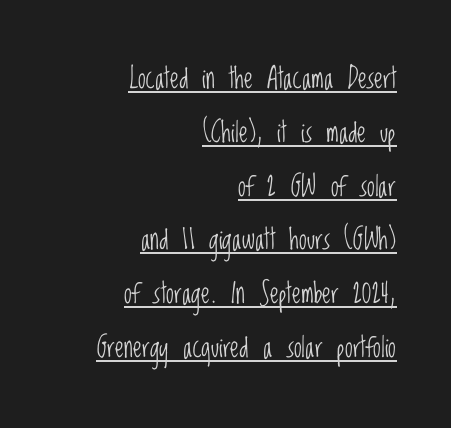
Do the letters lean? They stand straight. This rendering features underlined lettering. The block of text is sparse from top to bottom, with ample space between rows. You could not count columns in this text — the font is proportionally spaced. Stroke thickness stays within the range of a standard reading face or lighter.
